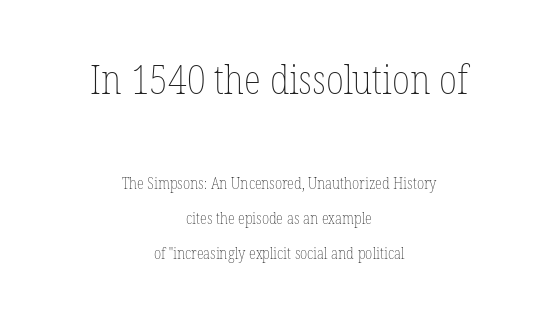
A typesetter would call this proportional, since set widths differ per character. The initial chunk of copy outweighs the following chunk in type size. The block of text is sparse from top to bottom, with ample space between rows. Unlike italic type, these characters show no tilt at all. Students, note that the glyphs here touch the page at normal intervals. Underline: absent.
